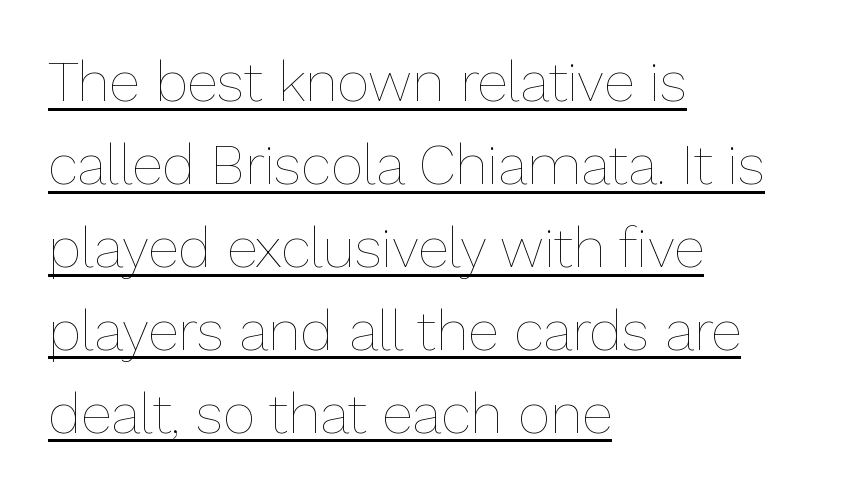
Q: Is the text bold? A: No.
Q: Is the text italic (slanted)? A: No, it is upright.
Q: Is the text underlined? A: Yes.
Q: How is the paragraph aligned? A: Left-aligned.
Q: Is the spacing between letters normal or unusually wide? A: Normal.
Q: Is the spacing between lines tight, normal or loose? A: Normal.
Q: Width (condensed, normal, or wide)? A: Normal.
Q: Stroke contrast? A: Low.
Q: x-height? A: Medium.
Q: Monospaced? A: No.
